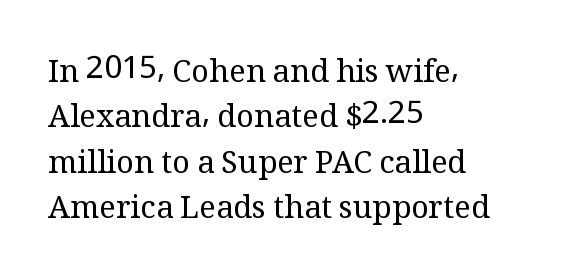
Compared with a typical body face, this is equally light or lighter still. The passage shown stacks its lines at a standard gap. Little horizontal feet cap the strokes, marking this as serif type. Do the characters align in a grid? No, the font is proportional. The setting favours the left margin, as ordinary paragraphs usually do.
